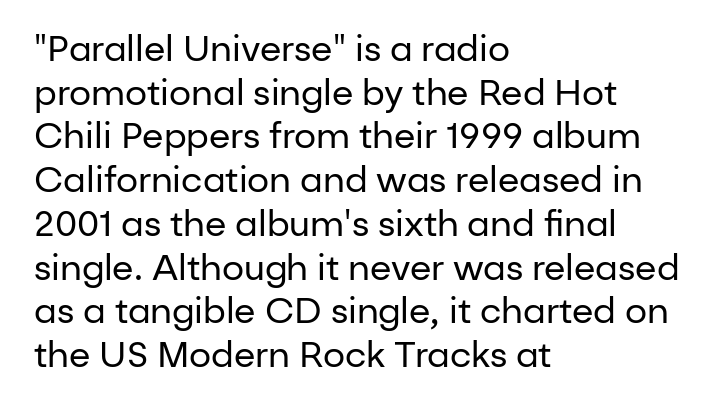
The image shows 35 px regular-weight sans-serif type, upright; set left-aligned, normal line spacing (1.25x), normal letter spacing, not underlined; low stroke contrast and a medium x-height.
